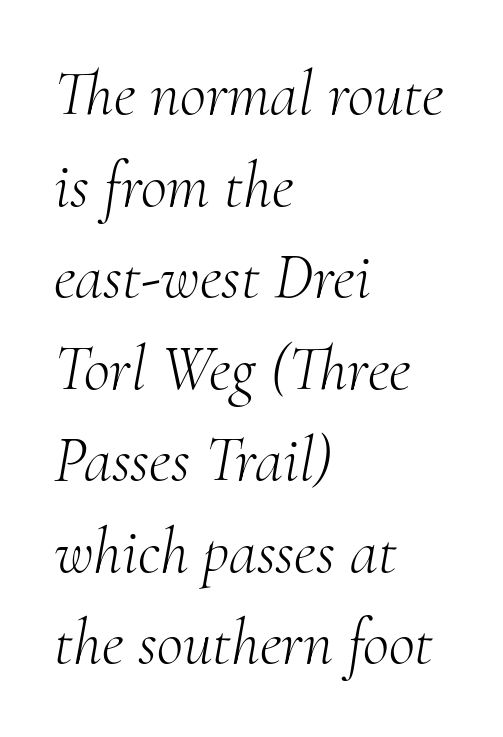
Q: Is the text bold? A: No.
Q: Is the text italic (slanted)? A: Yes, it leans right by about 10 degrees.
Q: Is the typeface a serif or a sans-serif typeface? A: Serif.
Q: Is the text underlined? A: No.
Q: How is the paragraph aligned? A: Left-aligned.
Q: Is the spacing between letters normal or unusually wide? A: Normal.
Q: Is the spacing between lines tight, normal or loose? A: Normal.
Q: Width (condensed, normal, or wide)? A: Normal.
Q: Stroke contrast? A: Medium.
Q: x-height? A: Small.
Q: Monospaced? A: No.
